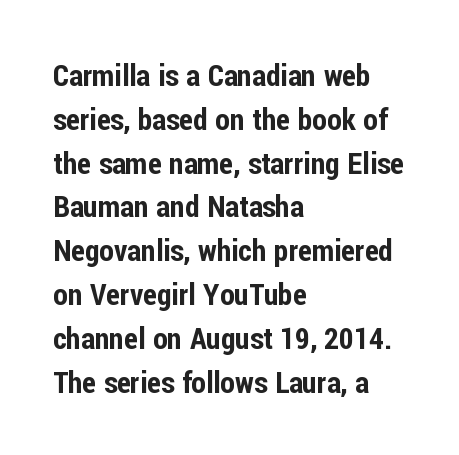
Q: Is the text italic (slanted)? A: No, it is upright.
Q: Is the typeface a serif or a sans-serif typeface? A: Sans-serif.
Q: Is the text underlined? A: No.
Q: How is the paragraph aligned? A: Left-aligned.
Q: Is the spacing between letters normal or unusually wide? A: Normal.
Q: Is the spacing between lines tight, normal or loose? A: Normal.
Q: Width (condensed, normal, or wide)? A: Condensed.
Q: Stroke contrast? A: Low.
Q: x-height? A: Medium.
Q: Monospaced? A: No.
